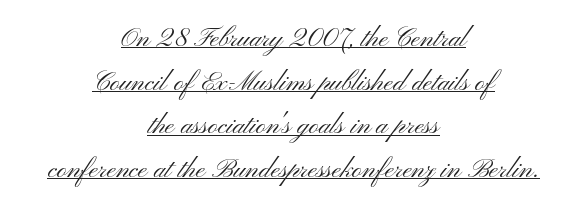
Bold? No — there's no thickening of the strokes. Line starts and ends both wander, symmetrically. Look at the tracking — it's just the regular setting, nothing added. Emphasis is given by a line drawn under the lettering.
